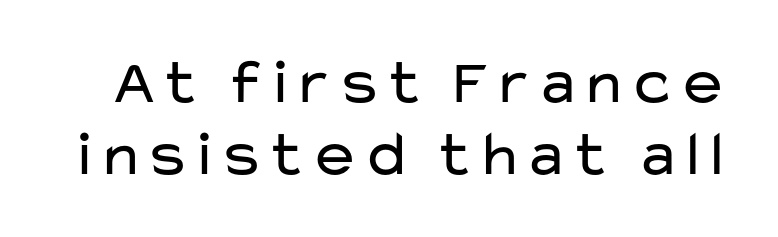
Q: Is the text bold? A: No.
Q: Is the text italic (slanted)? A: No, it is upright.
Q: Is the typeface a serif or a sans-serif typeface? A: Sans-serif.
Q: Is the text underlined? A: No.
Q: Is the spacing between letters normal or unusually wide? A: Normal.
Q: Is the spacing between lines tight, normal or loose? A: Tight.
Q: Width (condensed, normal, or wide)? A: Wide.
Q: Stroke contrast? A: Low.
Q: x-height? A: Medium.
Q: Monospaced? A: No.
